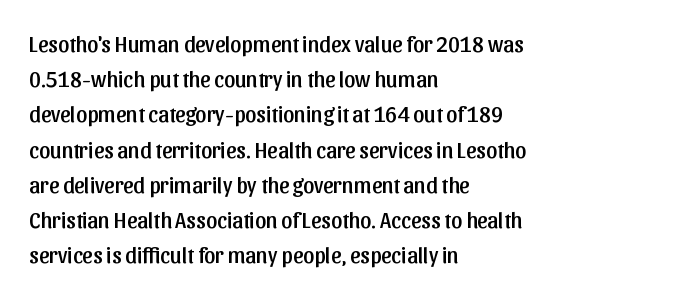
Q: Is the text italic (slanted)? A: No, it is upright.
Q: Is the text underlined? A: No.
Q: How is the paragraph aligned? A: Left-aligned.
Q: Is the spacing between letters normal or unusually wide? A: Normal.
Q: Is the spacing between lines tight, normal or loose? A: Normal.
